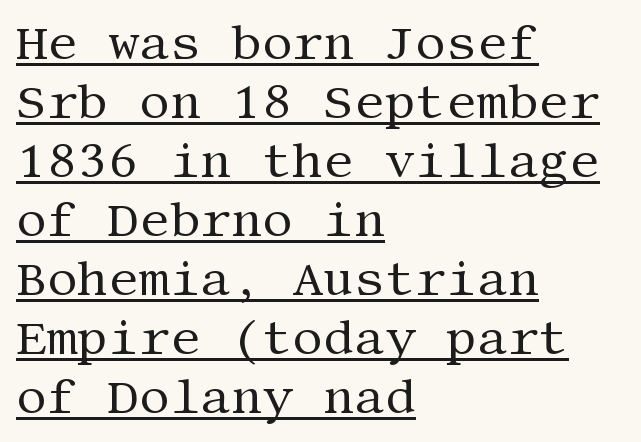
Q: Is the text bold? A: No.
Q: Is the text italic (slanted)? A: No, it is upright.
Q: Is the typeface a serif or a sans-serif typeface? A: Serif.
Q: Is the text underlined? A: Yes.
Q: How is the paragraph aligned? A: Left-aligned.
Q: Is the spacing between letters normal or unusually wide? A: Normal.
Q: Width (condensed, normal, or wide)? A: Normal.
Q: Stroke contrast? A: Medium.
Q: x-height? A: Large.
